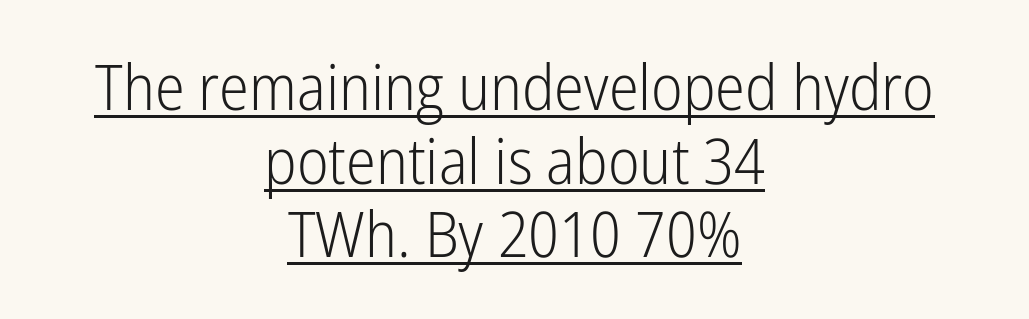
{"serif": "no", "italic": "no", "bold": "no", "weight": "light", "width": "condensed", "stroke_contrast": "low", "x_height": "medium", "monospaced": "no", "underline": "yes", "align": "center", "line_spacing_ratio": 1.17, "letter_spacing": "normal", "letter_spacing_em": 0.0, "glyph_px": 63}
